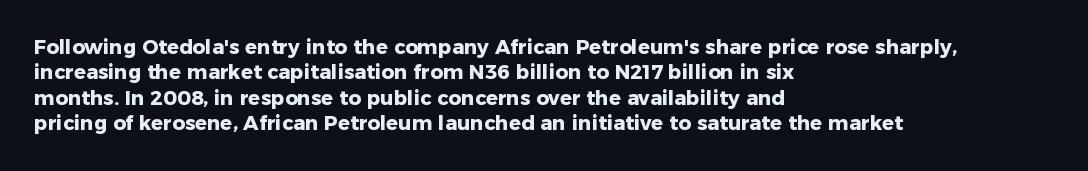
The image shows 20 px bold type, upright; set left-aligned, normal line spacing (1.27x), normal letter spacing, not underlined.
